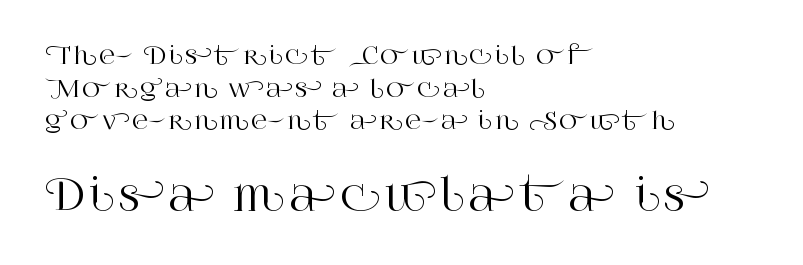
Q: Is the text italic (slanted)? A: No, it is upright.
Q: Is the typeface a serif or a sans-serif typeface? A: Serif.
Q: Is the text underlined? A: No.
Q: How is the paragraph aligned? A: Left-aligned.
Q: Is the spacing between lines tight, normal or loose? A: Normal.
Q: Which block of text is set in a larger size, the first (top) or the second (bottom)? A: The second (bottom) one.
Q: Width (condensed, normal, or wide)? A: Normal.
Q: Stroke contrast? A: High.
Q: x-height? A: Large.
Q: Monospaced? A: No.
